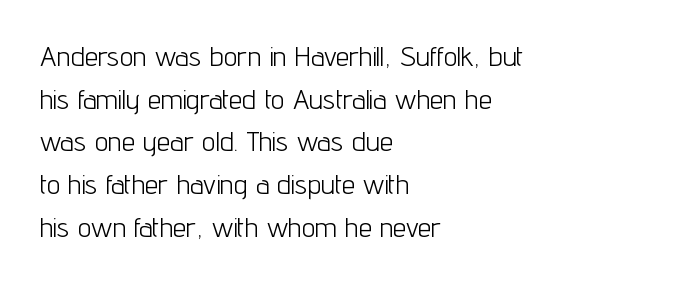
The ragged edge is on the right, which tells us the setting is flush left. Vertical strokes here are truly vertical. Heaviness? Minimal to ordinary, like unemphasized prose. Lines of text with bare space underneath.
